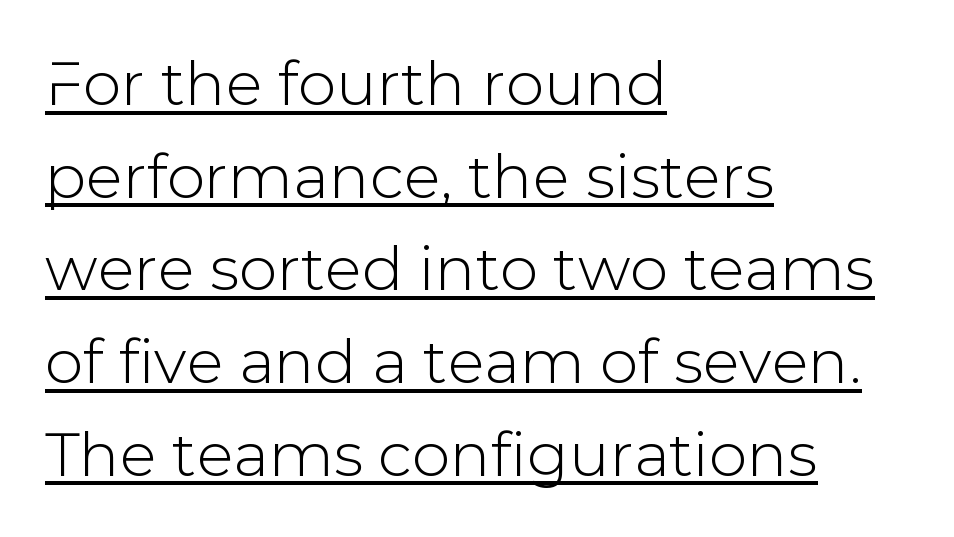
Q: Is the text italic (slanted)? A: No, it is upright.
Q: Is the typeface a serif or a sans-serif typeface? A: Sans-serif.
Q: Is the text underlined? A: Yes.
Q: How is the paragraph aligned? A: Left-aligned.
Q: Is the spacing between letters normal or unusually wide? A: Normal.
Q: Is the spacing between lines tight, normal or loose? A: Normal.
Q: Width (condensed, normal, or wide)? A: Normal.
Q: Stroke contrast? A: Low.
Q: x-height? A: Medium.
Q: Monospaced? A: No.
